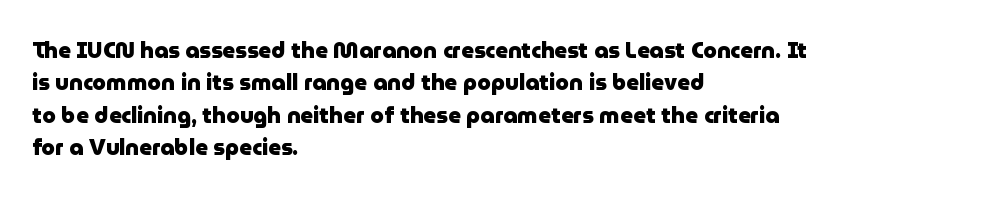
{"italic": "no", "bold": "yes", "underline": "no", "align": "left", "line_spacing": "normal", "line_spacing_ratio": 1.47, "letter_spacing": "normal", "letter_spacing_em": 0.0, "glyph_px": 22}
